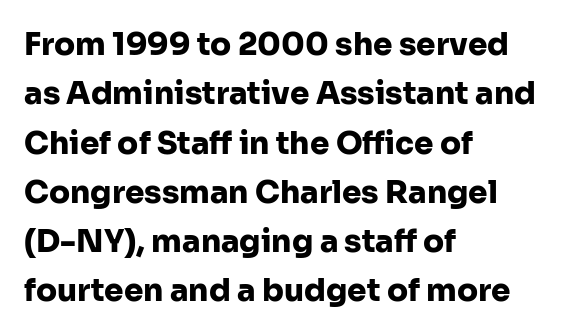
{"serif": "no", "italic": "no", "bold": "yes", "weight": "heavy", "width": "normal", "stroke_contrast": "low", "x_height": "medium", "monospaced": "no", "underline": "no", "align": "left", "line_spacing": "normal", "line_spacing_ratio": 1.59, "letter_spacing": "normal", "letter_spacing_em": 0.0, "glyph_px": 31}
